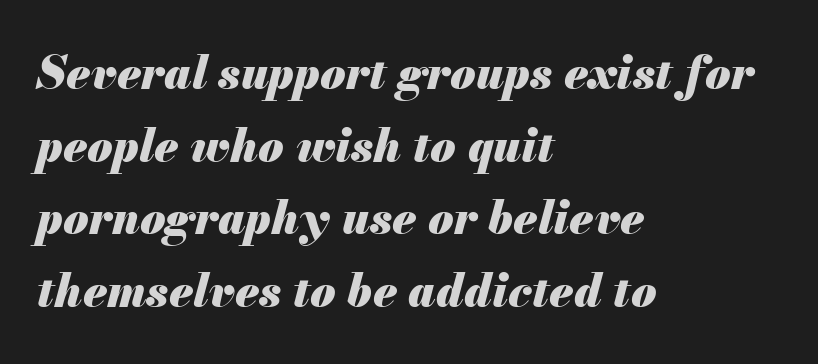
{"italic": "yes", "lean": "right", "slant_degrees": 13, "bold": "yes", "weight": "heavy", "width": "normal", "stroke_contrast": "medium", "x_height": "small", "monospaced": "no", "underline": "no", "align": "left", "line_spacing": "normal", "line_spacing_ratio": 1.58, "letter_spacing": "normal", "letter_spacing_em": 0.0, "glyph_px": 46}
